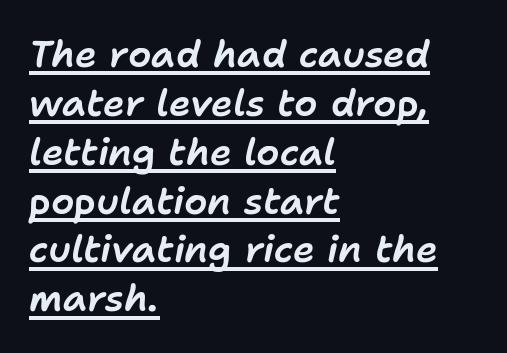
{"italic": "yes", "lean": "right", "slant_degrees": 11, "width": "normal", "stroke_contrast": "low", "x_height": "medium", "monospaced": "no", "underline": "yes", "align": "left", "line_spacing": "normal", "line_spacing_ratio": 1.32, "letter_spacing": "normal", "letter_spacing_em": 0.0, "glyph_px": 37}
